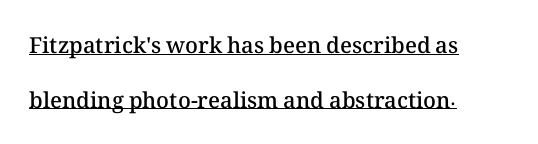
{"italic": "no", "bold": "semi", "underline": "yes", "align": "left", "line_spacing": "loose", "line_spacing_ratio": 2.48, "letter_spacing": "normal", "letter_spacing_em": 0.0, "glyph_px": 22}
